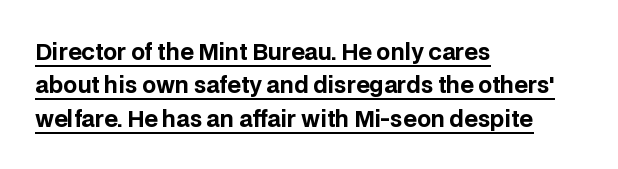
The image shows 22 px bold type, upright; set left-aligned, normal line spacing (1.52x), normal letter spacing, underlined.
